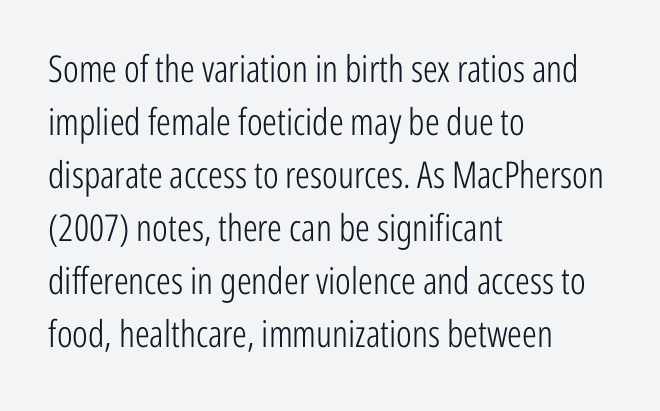
How would I describe the line gaps? Plain and ordinary. Examine the stroke ends and you'll find no serifs. Vertical stems look standard width or narrower in stroke. Here the designer chose a conventional face with non-uniform glyph widths. Teacher's note: observe the even left margin — that is flush-left alignment. Characters follow at the spacing the type designer built in.
